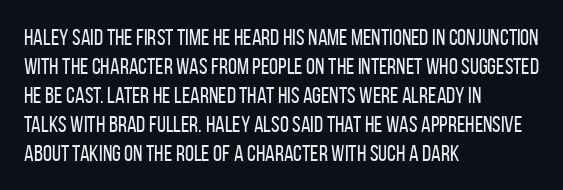
Q: Is the text bold? A: No.
Q: Is the text italic (slanted)? A: No, it is upright.
Q: Is the text underlined? A: No.
Q: How is the paragraph aligned? A: Left-aligned.
Q: Is the spacing between letters normal or unusually wide? A: Normal.
Q: Is the spacing between lines tight, normal or loose? A: Normal.
